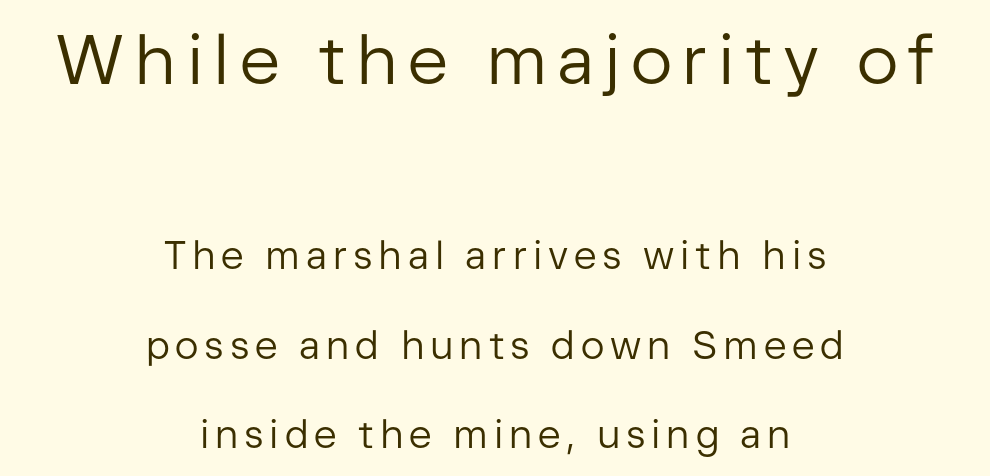
{"serif": "no", "italic": "no", "bold": "no", "weight": "regular", "width": "normal", "stroke_contrast": "low", "x_height": "medium", "monospaced": "no", "underline": "no", "align": "center", "line_spacing": "loose", "line_spacing_ratio": 2.29, "larger_block": "first", "size_ratio": 1.77, "glyph_px": 69}
